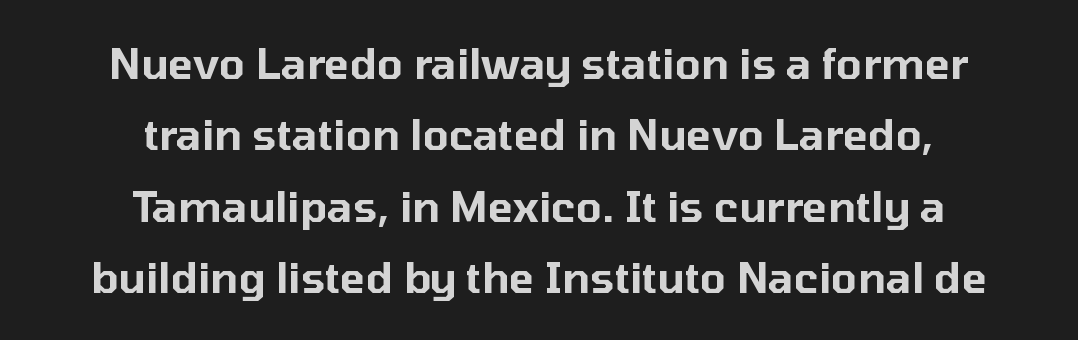
The image shows 42 px sans-serif type, upright; set centered, normal line spacing (1.7x), normal letter spacing, not underlined; low stroke contrast and a medium x-height.
